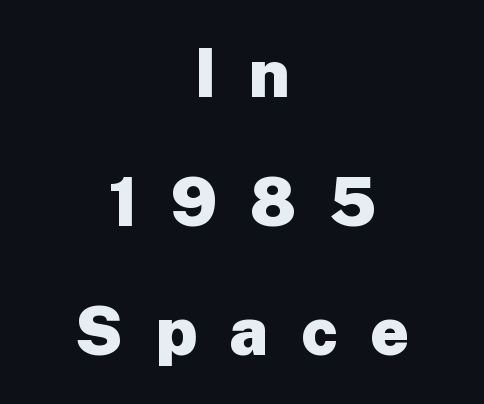
Typographic density is high because the face is bold. Proportional: the letters do not fall into vertical columns. The lines are spread far apart with generous leading. Rule under the text: the space is simply empty.
